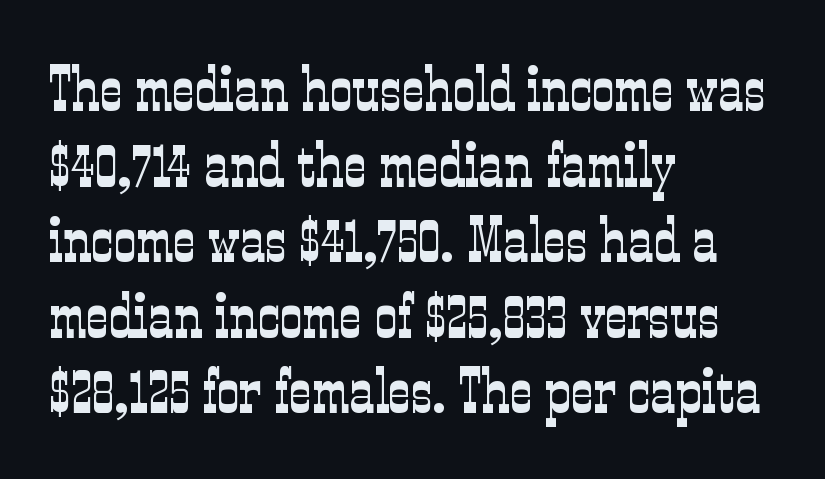
Q: Is the text bold? A: No.
Q: Is the text italic (slanted)? A: No, it is upright.
Q: Is the typeface a serif or a sans-serif typeface? A: Serif.
Q: Is the text underlined? A: No.
Q: How is the paragraph aligned? A: Left-aligned.
Q: Is the spacing between letters normal or unusually wide? A: Normal.
Q: Width (condensed, normal, or wide)? A: Condensed.
Q: Stroke contrast? A: Low.
Q: x-height? A: Medium.
Q: Monospaced? A: No.
